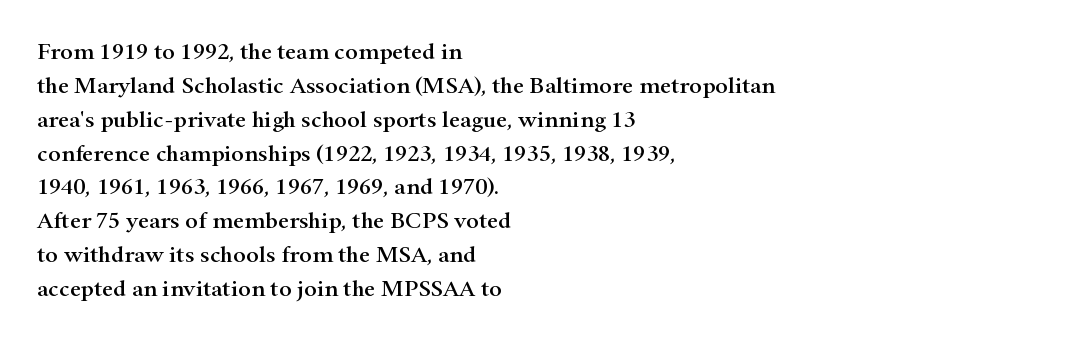
Q: Is the text italic (slanted)? A: No, it is upright.
Q: Is the text underlined? A: No.
Q: How is the paragraph aligned? A: Left-aligned.
Q: Is the spacing between letters normal or unusually wide? A: Normal.
Q: Is the spacing between lines tight, normal or loose? A: Normal.
